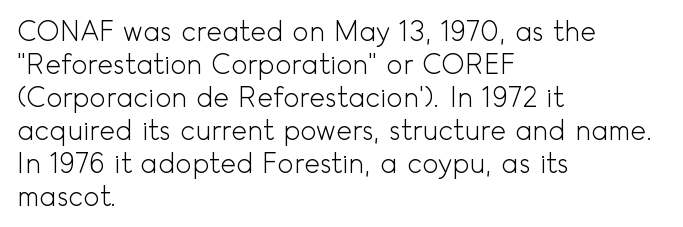
The image shows 27 px text type, upright; set left-aligned, line spacing 1.22x, normal letter spacing, not underlined.
